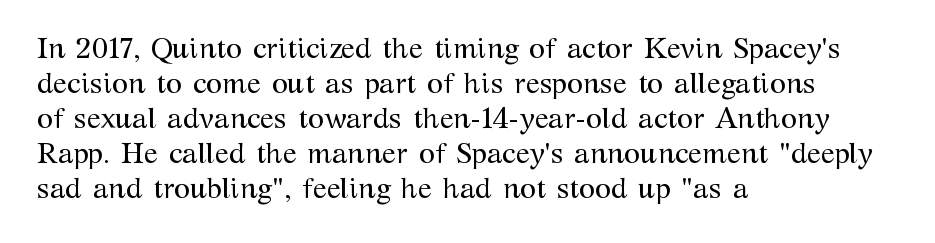
Inter-character spacing is left at the font's built-in metrics. Has an underline been added? It has not. Is there any slant? The stems are plumb. The rendering shows small feet on the letterforms — a serif design.
